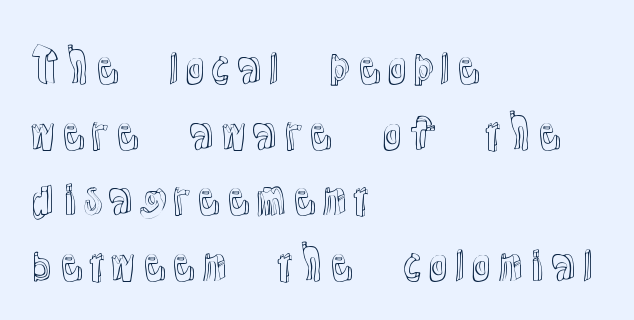
Q: Is the text italic (slanted)? A: No, it is upright.
Q: Is the text underlined? A: No.
Q: How is the paragraph aligned? A: Left-aligned.
Q: Is the spacing between letters normal or unusually wide? A: Normal.
Q: Is the spacing between lines tight, normal or loose? A: Normal.
Q: Width (condensed, normal, or wide)? A: Normal.
Q: x-height? A: Medium.
Q: Monospaced? A: No.
